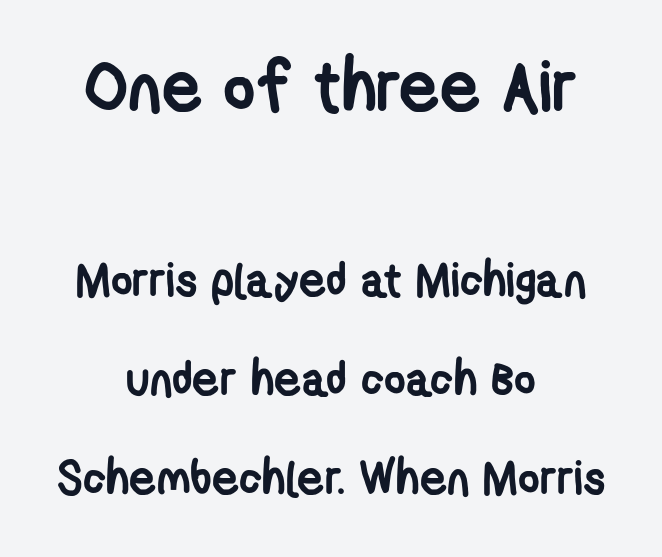
{"serif": "no", "bold": "yes", "weight": "semibold", "width": "condensed", "stroke_contrast": "low", "x_height": "medium", "monospaced": "no", "underline": "no", "align": "center", "line_spacing": "loose", "line_spacing_ratio": 2.11, "letter_spacing": "normal", "letter_spacing_em": 0.0, "larger_block": "first", "size_ratio": 1.49, "glyph_px": 70}
